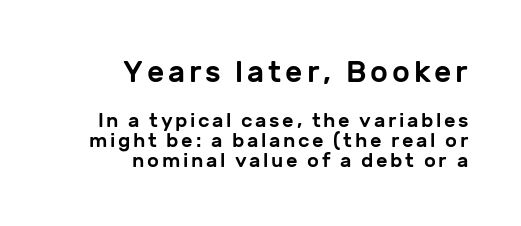
{"serif": "no", "italic": "no", "width": "normal", "stroke_contrast": "low", "x_height": "medium", "monospaced": "no", "underline": "no", "align": "right", "line_spacing": "tight", "line_spacing_ratio": 1.02, "larger_block": "first", "size_ratio": 1.5, "glyph_px": 30}
